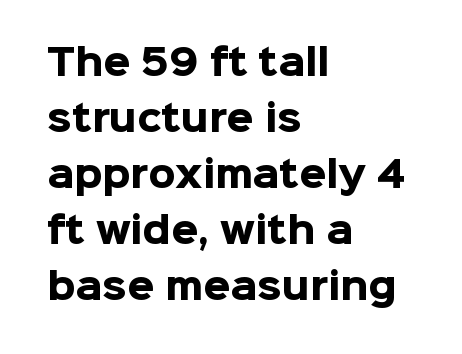
Q: Is the text bold? A: Yes.
Q: Is the text italic (slanted)? A: No, it is upright.
Q: Is the typeface a serif or a sans-serif typeface? A: Sans-serif.
Q: Is the text underlined? A: No.
Q: How is the paragraph aligned? A: Left-aligned.
Q: Is the spacing between letters normal or unusually wide? A: Normal.
Q: Is the spacing between lines tight, normal or loose? A: Normal.
Q: Width (condensed, normal, or wide)? A: Normal.
Q: Stroke contrast? A: Low.
Q: x-height? A: Medium.
Q: Monospaced? A: No.
